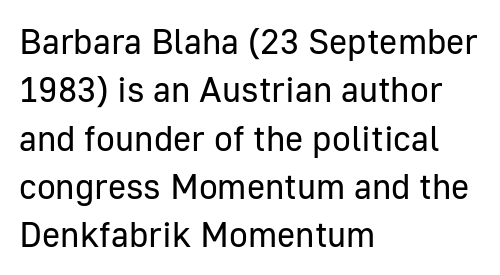
{"serif": "no", "italic": "no", "bold": "no", "weight": "regular", "width": "normal", "stroke_contrast": "low", "x_height": "medium", "monospaced": "no", "underline": "no", "align": "left", "line_spacing": "normal", "line_spacing_ratio": 1.38, "letter_spacing": "normal", "letter_spacing_em": 0.0, "glyph_px": 35}
